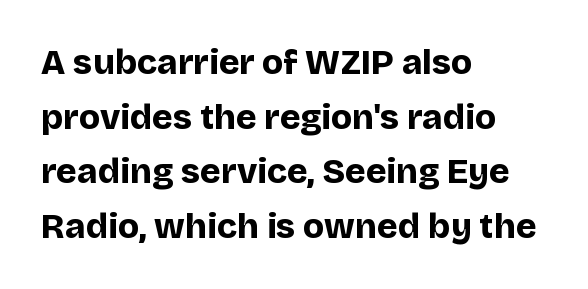
The image shows 35 px bold sans-serif type, upright; set left-aligned, normal line spacing (1.56x), normal letter spacing, not underlined; low stroke contrast and a large x-height.
